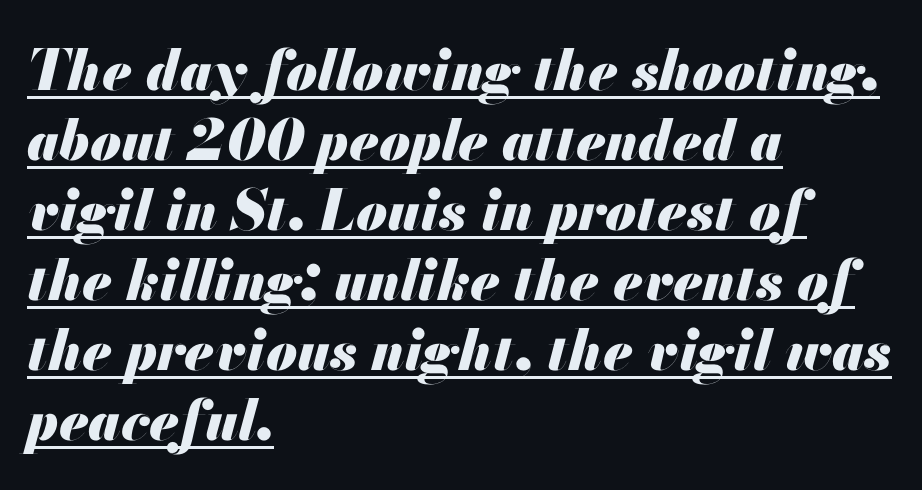
Q: Is the text bold? A: Yes.
Q: Is the text italic (slanted)? A: Yes, it leans right by about 13 degrees.
Q: Is the text underlined? A: Yes.
Q: How is the paragraph aligned? A: Left-aligned.
Q: Is the spacing between letters normal or unusually wide? A: Normal.
Q: Is the spacing between lines tight, normal or loose? A: Normal.
Q: Width (condensed, normal, or wide)? A: Normal.
Q: Stroke contrast? A: Medium.
Q: x-height? A: Small.
Q: Monospaced? A: No.
